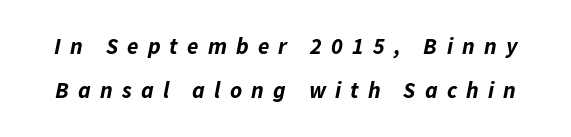
{"italic": "yes", "lean": "right", "slant_degrees": 11, "bold": "yes", "underline": "no", "line_spacing": "loose", "line_spacing_ratio": 1.92, "letter_spacing": "wide", "letter_spacing_em": 0.4, "glyph_px": 23}
